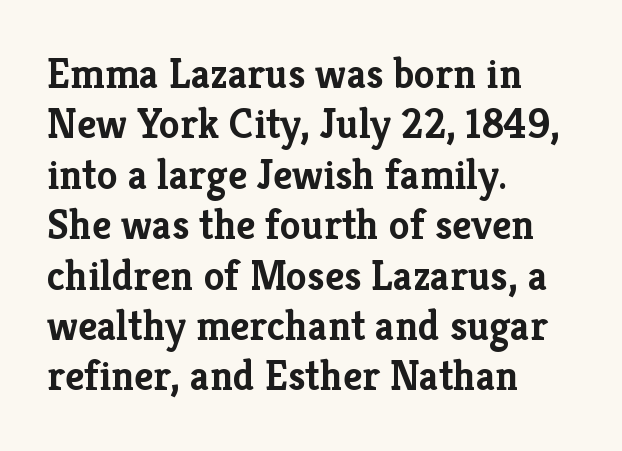
Q: Is the text bold? A: Yes.
Q: Is the text italic (slanted)? A: No, it is upright.
Q: Is the typeface a serif or a sans-serif typeface? A: Serif.
Q: Is the text underlined? A: No.
Q: How is the paragraph aligned? A: Left-aligned.
Q: Is the spacing between letters normal or unusually wide? A: Normal.
Q: Width (condensed, normal, or wide)? A: Normal.
Q: Stroke contrast? A: Low.
Q: x-height? A: Medium.
Q: Monospaced? A: No.
